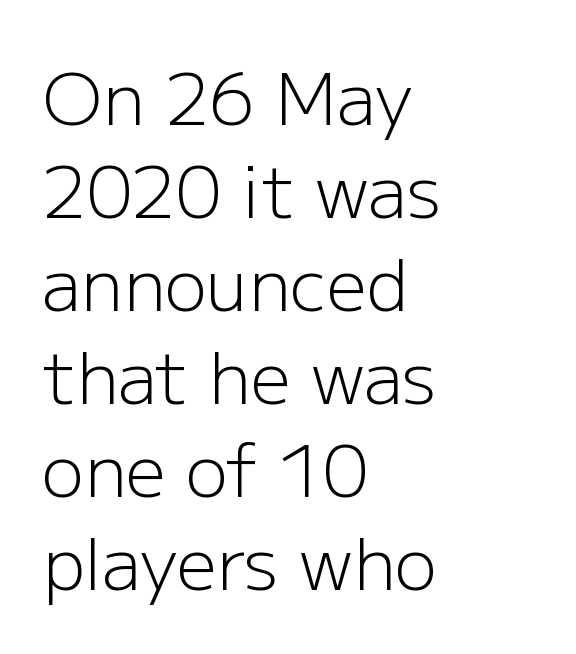
Q: Is the text bold? A: No.
Q: Is the text italic (slanted)? A: No, it is upright.
Q: Is the typeface a serif or a sans-serif typeface? A: Sans-serif.
Q: Is the text underlined? A: No.
Q: How is the paragraph aligned? A: Left-aligned.
Q: Is the spacing between letters normal or unusually wide? A: Normal.
Q: Is the spacing between lines tight, normal or loose? A: Normal.
Q: Width (condensed, normal, or wide)? A: Normal.
Q: Stroke contrast? A: Low.
Q: x-height? A: Medium.
Q: Monospaced? A: No.
